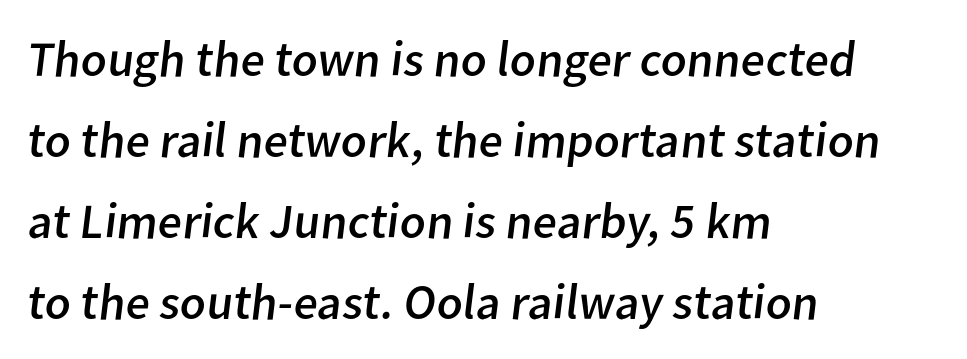
The image shows 50 px regular-weight sans-serif type; set left-aligned, normal line spacing (1.62x), normal letter spacing, not underlined; low stroke contrast and a medium x-height.
